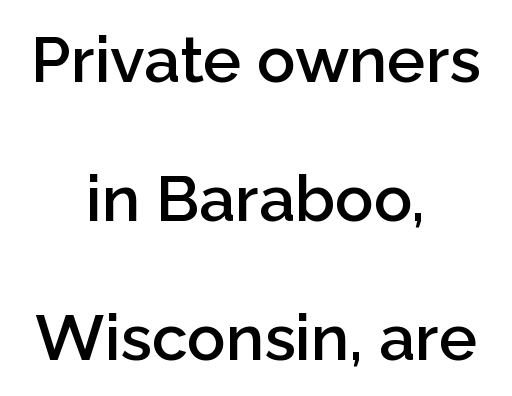
The image shows 64 px semibold sans-serif type, upright; set centered, loose line spacing (2.17x), normal letter spacing, not underlined; low stroke contrast and a medium x-height.
